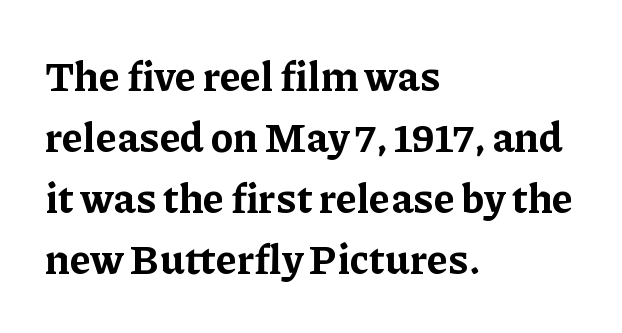
{"serif": "yes", "italic": "no", "bold": "yes", "weight": "bold", "width": "normal", "stroke_contrast": "low", "x_height": "medium", "monospaced": "no", "underline": "no", "align": "left", "line_spacing": "normal", "line_spacing_ratio": 1.49, "letter_spacing": "normal", "letter_spacing_em": 0.0, "glyph_px": 41}
